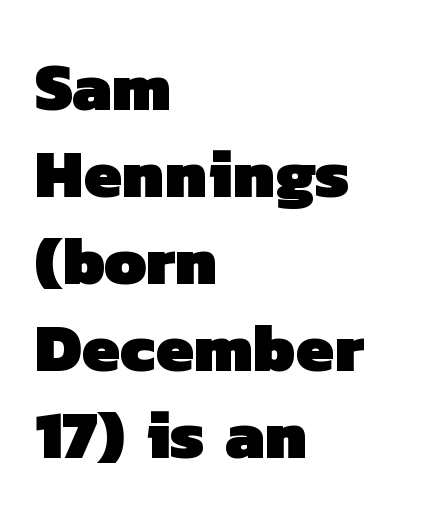
Q: Is the text bold? A: Yes.
Q: Is the typeface a serif or a sans-serif typeface? A: Sans-serif.
Q: Is the text underlined? A: No.
Q: How is the paragraph aligned? A: Left-aligned.
Q: Is the spacing between letters normal or unusually wide? A: Normal.
Q: Is the spacing between lines tight, normal or loose? A: Normal.
Q: Width (condensed, normal, or wide)? A: Normal.
Q: Stroke contrast? A: Low.
Q: x-height? A: Medium.
Q: Monospaced? A: No.
